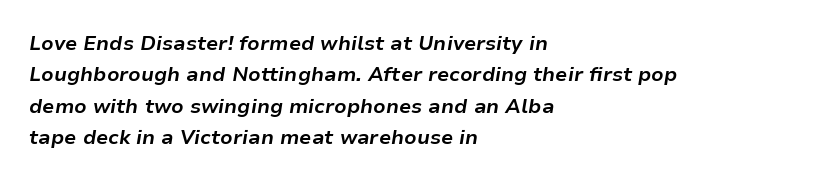
{"italic": "yes", "lean": "right", "slant_degrees": 9, "bold": "yes", "underline": "no", "align": "left", "line_spacing": "normal", "line_spacing_ratio": 1.57, "letter_spacing": "normal", "letter_spacing_em": 0.0, "glyph_px": 20}
